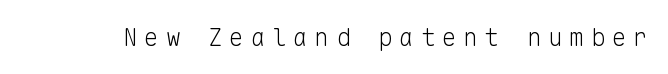
The image shows 25 px text type, upright; set unusually wide letter spacing (+0.25 em), not underlined.
